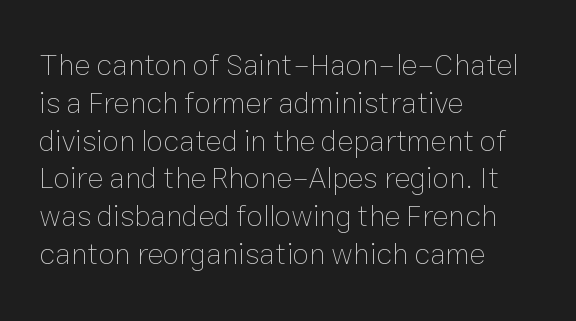
Q: Is the text bold? A: No.
Q: Is the text italic (slanted)? A: No, it is upright.
Q: Is the text underlined? A: No.
Q: How is the paragraph aligned? A: Left-aligned.
Q: Is the spacing between letters normal or unusually wide? A: Normal.
Q: Is the spacing between lines tight, normal or loose? A: Normal.
Q: Width (condensed, normal, or wide)? A: Normal.
Q: Stroke contrast? A: Low.
Q: x-height? A: Medium.
Q: Monospaced? A: No.
